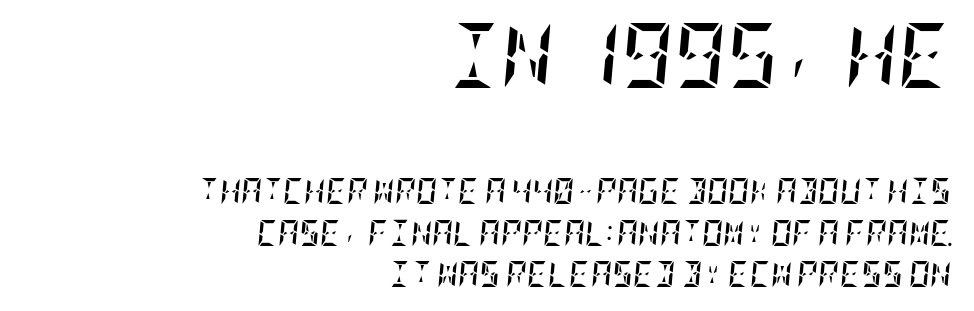
The image shows 65 px semibold, condensed type, italic (leaning right); set right-aligned, normal line spacing (1.59x), normal letter spacing, not underlined; the first (top) block is 2.5x larger; low stroke contrast and a large x-height.
